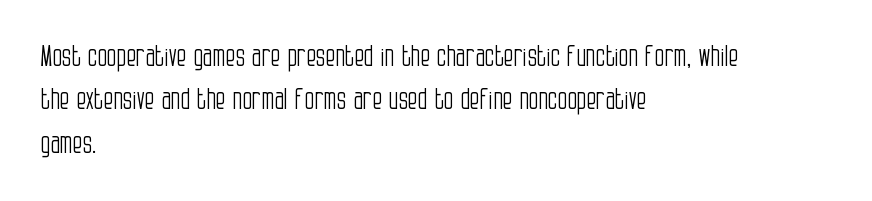
Q: Is the text bold? A: No.
Q: Is the text italic (slanted)? A: No, it is upright.
Q: Is the typeface a serif or a sans-serif typeface? A: Sans-serif.
Q: Is the text underlined? A: No.
Q: How is the paragraph aligned? A: Left-aligned.
Q: Is the spacing between letters normal or unusually wide? A: Normal.
Q: Is the spacing between lines tight, normal or loose? A: Normal.
Q: Width (condensed, normal, or wide)? A: Condensed.
Q: Stroke contrast? A: Low.
Q: x-height? A: Large.
Q: Monospaced? A: No.
